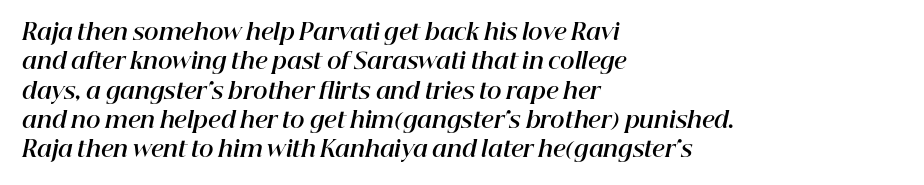
Q: Is the text bold? A: Yes.
Q: Is the text italic (slanted)? A: Yes, it leans right by about 12 degrees.
Q: Is the text underlined? A: No.
Q: How is the paragraph aligned? A: Left-aligned.
Q: Is the spacing between letters normal or unusually wide? A: Normal.
Q: Is the spacing between lines tight, normal or loose? A: Normal.
